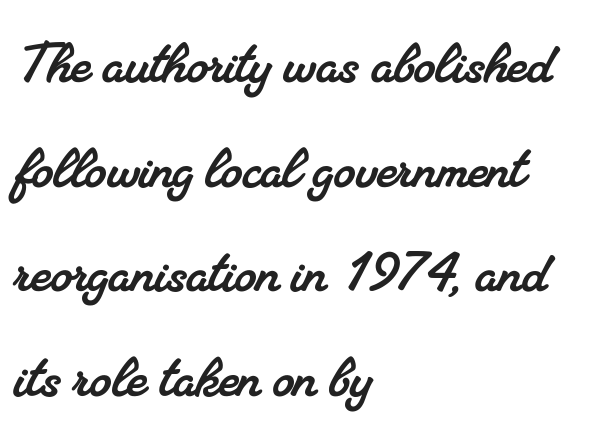
{"serif": "yes", "width": "normal", "stroke_contrast": "medium", "x_height": "small", "monospaced": "no", "underline": "no", "align": "left", "line_spacing": "normal", "line_spacing_ratio": 1.54, "letter_spacing": "normal", "letter_spacing_em": 0.0, "glyph_px": 68}
